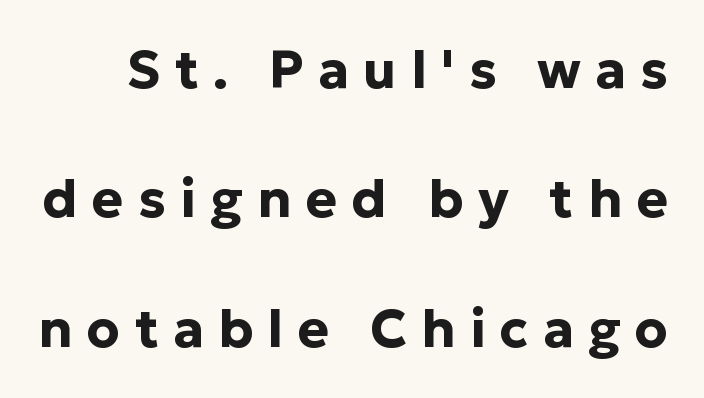
{"serif": "no", "italic": "no", "bold": "yes", "weight": "bold", "width": "normal", "stroke_contrast": "low", "x_height": "medium", "monospaced": "no", "underline": "no", "line_spacing": "loose", "line_spacing_ratio": 2.44, "letter_spacing": "wide", "letter_spacing_em": 0.27, "glyph_px": 53}
